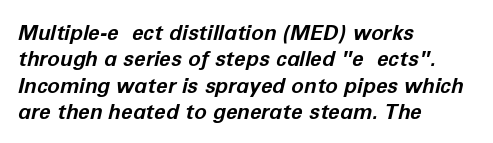
The image shows 21 px bold type, italic (leaning right); set left-aligned, normal line spacing (1.26x), normal letter spacing, not underlined.
